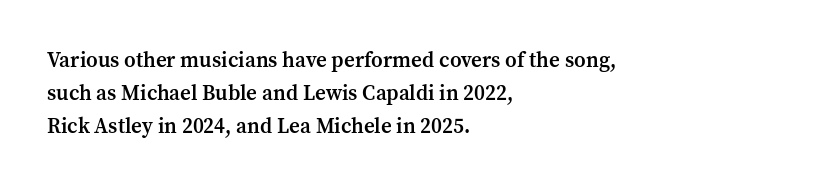
You could call the tracking neutral — neither tight nor loose. Which margin do the lines hug? The left one — the right edge is uneven. Regarding leading, the lines here are spaced in the standard way. Does the weight exceed regular? Yes, but only to semibold. The glyphs are unaccompanied by any horizontal stroke below them.
